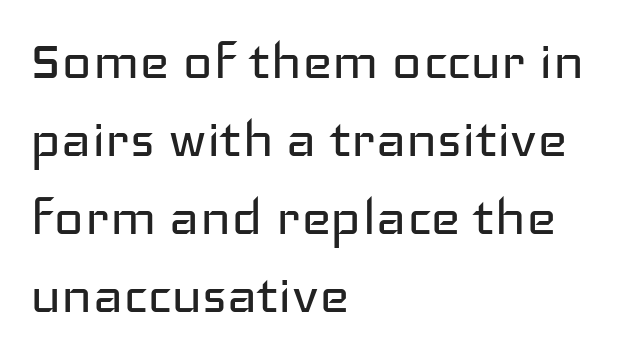
Q: Is the text bold? A: No.
Q: Is the text italic (slanted)? A: No, it is upright.
Q: Is the typeface a serif or a sans-serif typeface? A: Sans-serif.
Q: Is the text underlined? A: No.
Q: How is the paragraph aligned? A: Left-aligned.
Q: Is the spacing between letters normal or unusually wide? A: Normal.
Q: Width (condensed, normal, or wide)? A: Wide.
Q: Stroke contrast? A: Low.
Q: x-height? A: Medium.
Q: Monospaced? A: No.
